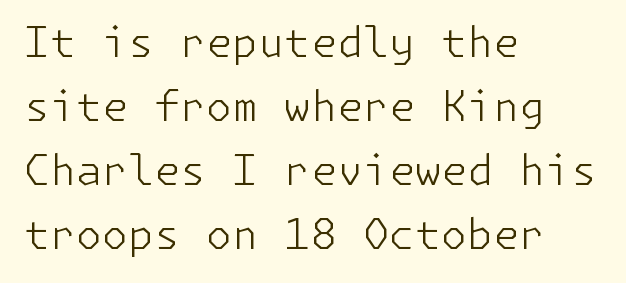
No word sits above an underline. Students, note that the glyphs here touch the page at normal intervals. Look at the bottom of the vertical strokes: they stop flat, with no serifs. Unbolded letterforms with no extra heft. Caption: multi-line text, flush left, ragged right.
